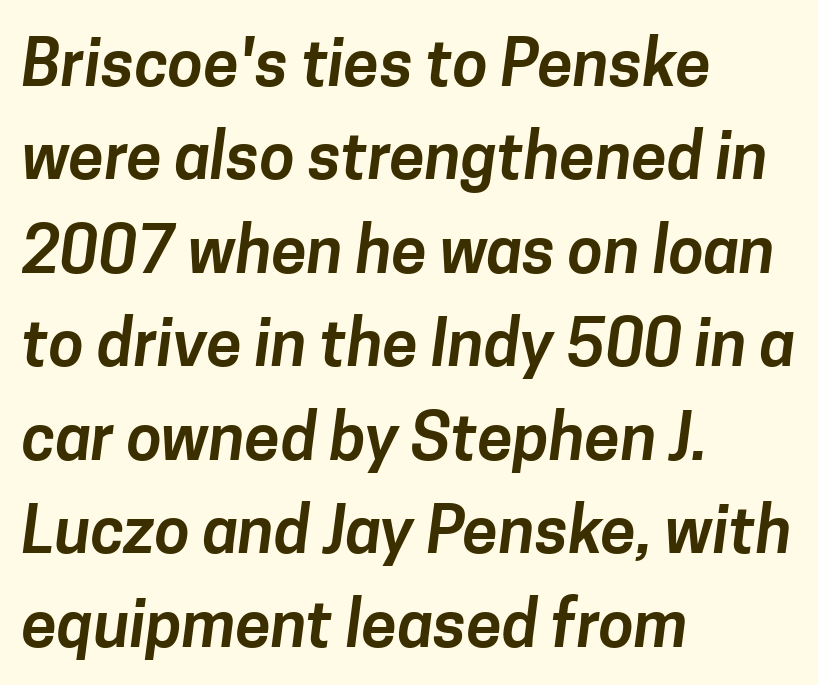
Examine the stroke ends and you'll find no serifs. The lines sit at an ordinary, default distance from one another. A typesetter would call this proportional, since set widths differ per character. Reading down the block, your eye returns to a fixed left position each line. Descender tails drop into unmarked territory. Nothing unusual about the tracking: characters are spaced as the font intends.
